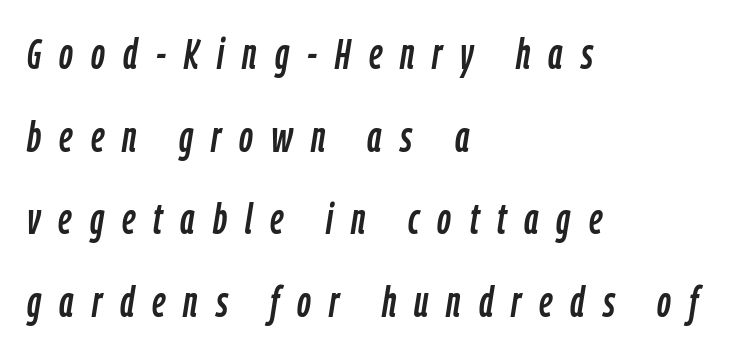
The lines are spread far apart with generous leading. Here the designer chose a conventional face with non-uniform glyph widths. The compositor pushed each line to the left boundary. Compared with ordinary roman type, these characters are visibly tilted.
